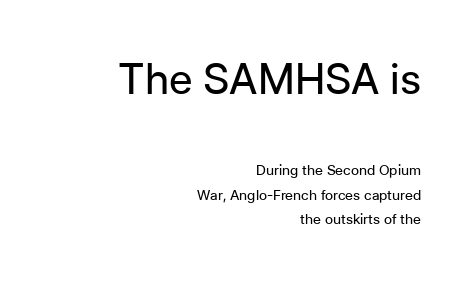
The image shows 42 px regular-weight sans-serif type, upright; set right-aligned, line spacing 1.77x, normal letter spacing, not underlined; the first (top) block is 3.0x larger; low stroke contrast and a medium x-height.
